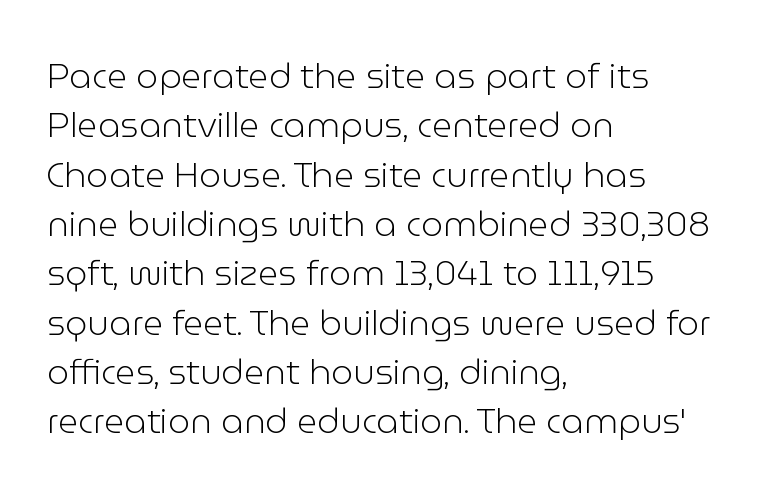
If you drew a ruler down the left edge, every line would touch it. The letters advance in unequal steps, a hallmark of proportional type. The lines sit at an ordinary, default distance from one another. Posture: vertical.
